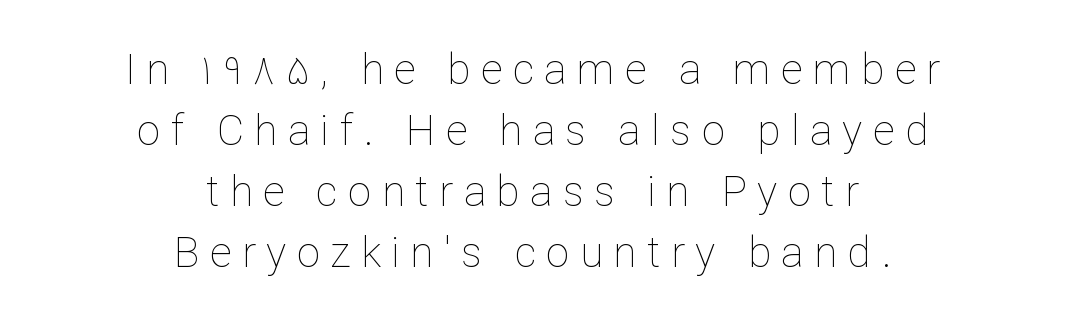
The type is letterspaced generously, with wide tracking. Where is the straight margin? There isn't one; the lines are centered. Ascenders rise straight up at ninety degrees. This block has exactly the height ordinary leading produces. Note the varied advance widths — an 'i' is clearly narrower than an 'm'.
